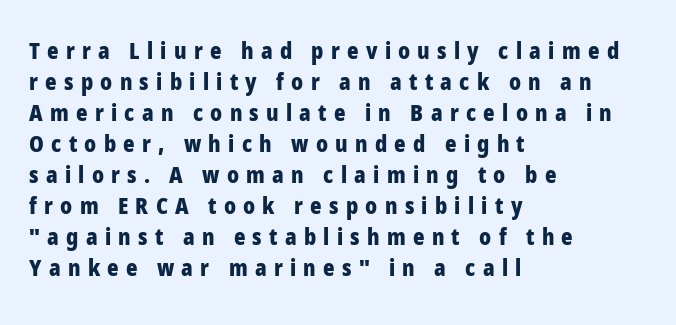
Q: Is the text bold? A: Yes.
Q: Is the text italic (slanted)? A: No, it is upright.
Q: Is the text underlined? A: No.
Q: How is the paragraph aligned? A: Left-aligned.
Q: Is the spacing between letters normal or unusually wide? A: Unusually wide.
Q: Is the spacing between lines tight, normal or loose? A: Normal.
